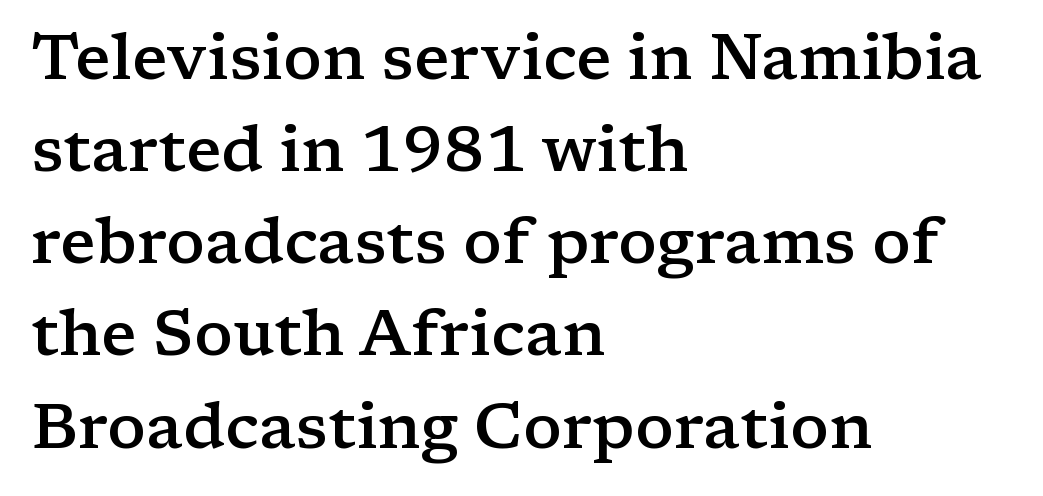
Looks like regular typesetting: each glyph gets only the width it needs. Observe the serifs anchoring each vertical stroke in this sample. The rows are spaced the way most documents space them. What weight is shown? A semibold, between regular and bold. Check the space under the baseline: it is left empty.
